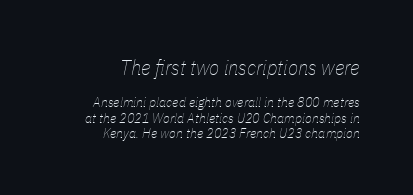
Q: Is the text bold? A: No.
Q: Is the text italic (slanted)? A: Yes, it leans right by about 11 degrees.
Q: Is the text underlined? A: No.
Q: How is the paragraph aligned? A: Right-aligned.
Q: Is the spacing between letters normal or unusually wide? A: Normal.
Q: Is the spacing between lines tight, normal or loose? A: Tight.
Q: Which block of text is set in a larger size, the first (top) or the second (bottom)? A: The first (top) one.
